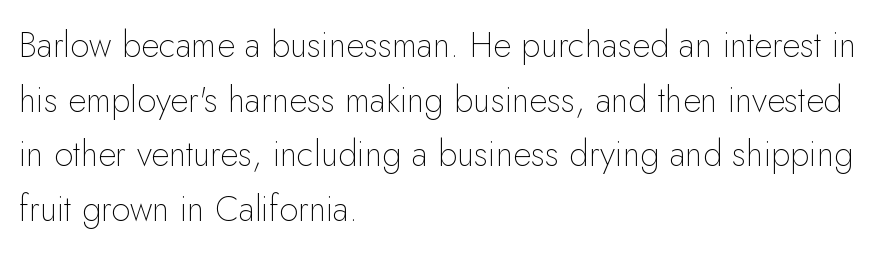
The image shows 35 px thin sans-serif type, upright; set left-aligned, normal line spacing (1.56x), normal letter spacing, not underlined; low stroke contrast and a small x-height.
